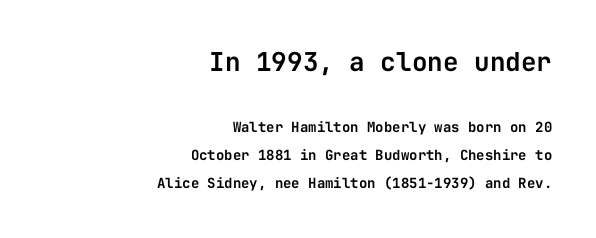
Q: Is the text italic (slanted)? A: No, it is upright.
Q: Is the text underlined? A: No.
Q: How is the paragraph aligned? A: Right-aligned.
Q: Is the spacing between letters normal or unusually wide? A: Normal.
Q: Is the spacing between lines tight, normal or loose? A: Loose.
Q: Which block of text is set in a larger size, the first (top) or the second (bottom)? A: The first (top) one.
